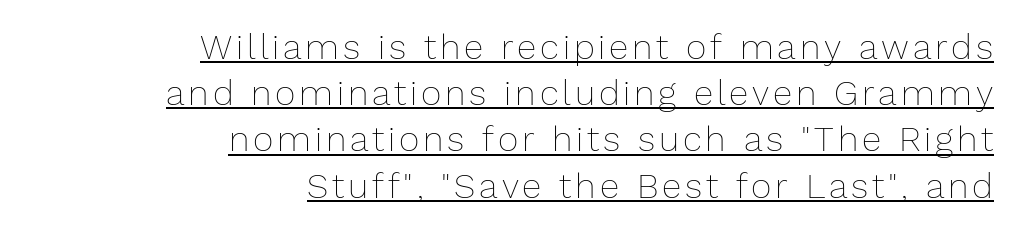
Q: Is the text bold? A: No.
Q: Is the text italic (slanted)? A: No, it is upright.
Q: Is the text underlined? A: Yes.
Q: How is the paragraph aligned? A: Right-aligned.
Q: Is the spacing between lines tight, normal or loose? A: Normal.
Q: Width (condensed, normal, or wide)? A: Normal.
Q: Stroke contrast? A: Low.
Q: x-height? A: Medium.
Q: Monospaced? A: No.
